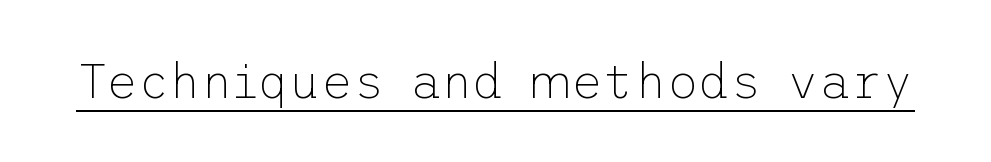
Q: Is the text bold? A: No.
Q: Is the text italic (slanted)? A: No, it is upright.
Q: Is the typeface a serif or a sans-serif typeface? A: Sans-serif.
Q: Is the text underlined? A: Yes.
Q: Is the spacing between letters normal or unusually wide? A: Normal.
Q: Width (condensed, normal, or wide)? A: Normal.
Q: Stroke contrast? A: Low.
Q: x-height? A: Medium.
